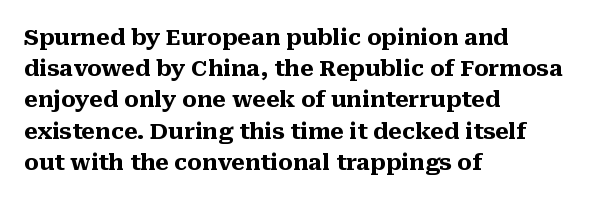
{"italic": "no", "bold": "yes", "underline": "no", "align": "left", "line_spacing": "normal", "line_spacing_ratio": 1.42, "letter_spacing": "normal", "letter_spacing_em": 0.0, "glyph_px": 22}
